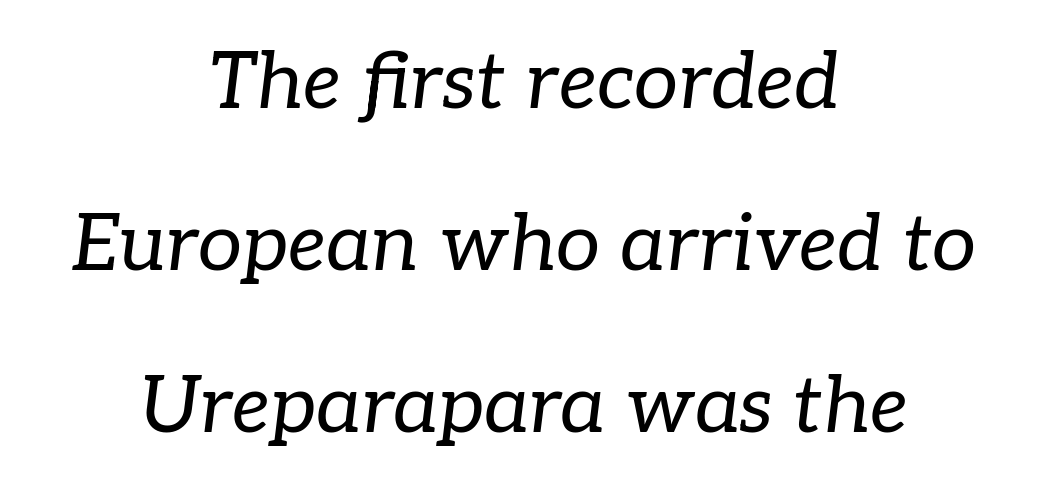
{"serif": "yes", "italic": "yes", "lean": "right", "slant_degrees": 7, "bold": "no", "weight": "regular", "width": "normal", "stroke_contrast": "low", "x_height": "medium", "monospaced": "no", "underline": "no", "align": "center", "line_spacing": "loose", "line_spacing_ratio": 2.05, "letter_spacing": "normal", "letter_spacing_em": 0.0, "glyph_px": 79}
